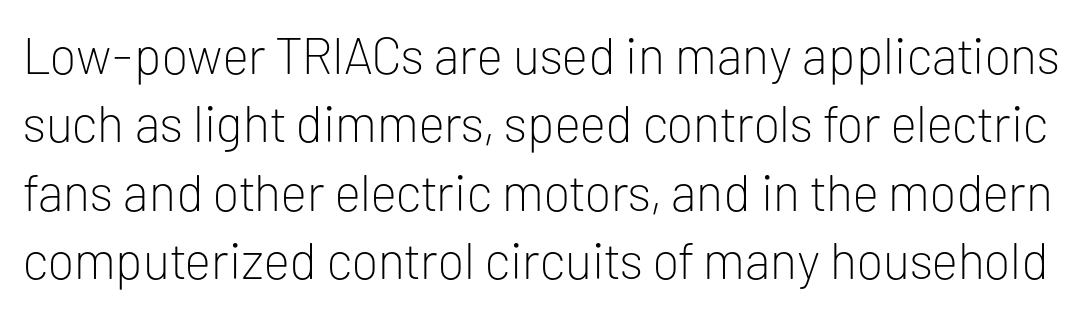
How would I describe the line gaps? Plain and ordinary. Honestly, the letter spacing is just normal — you wouldn't notice it. The text was rendered using a sans face with plain stroke endings. The lettering holds an erect, upright posture throughout.
